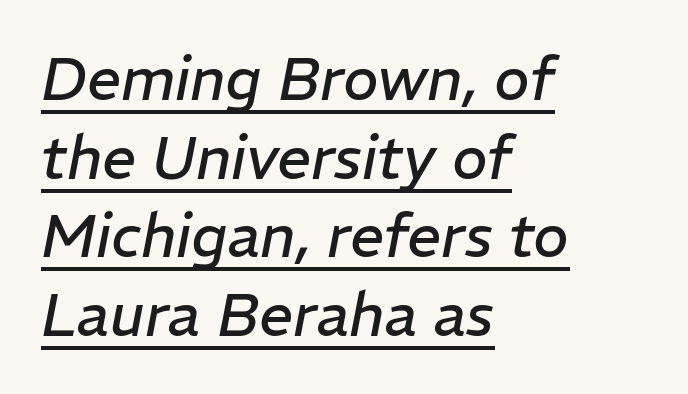
The image shows 60 px regular-weight type, italic (leaning right); set left-aligned, normal line spacing (1.31x), normal letter spacing, underlined; low stroke contrast and a medium x-height.
